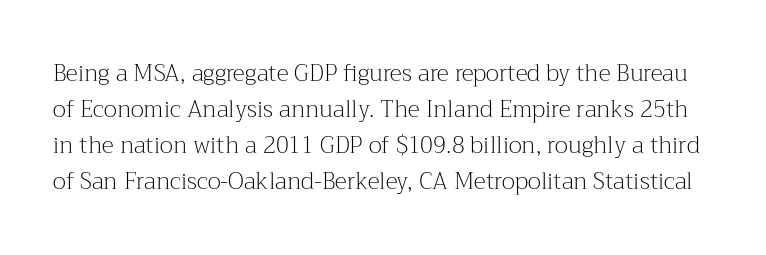
Q: Is the text bold? A: No.
Q: Is the text italic (slanted)? A: No, it is upright.
Q: Is the text underlined? A: No.
Q: Is the spacing between letters normal or unusually wide? A: Normal.
Q: Is the spacing between lines tight, normal or loose? A: Normal.
